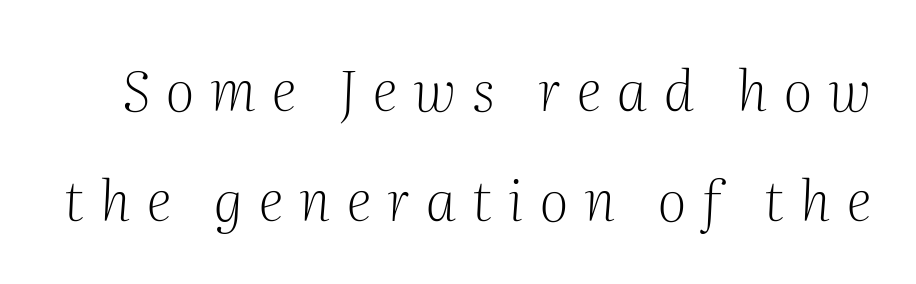
The image shows 56 px light serif type, italic (leaning right); set loose line spacing (1.96x), unusually wide letter spacing (+0.29 em), not underlined; medium stroke contrast and a medium x-height.
